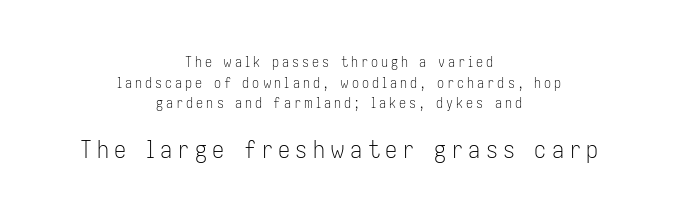
The composition opens small and finishes big. Stems here are at most as thick as an everyday book face. The type is letterspaced generously, with wide tracking. Nobody drew a line under any word here. Quick note: not italic, upright.
